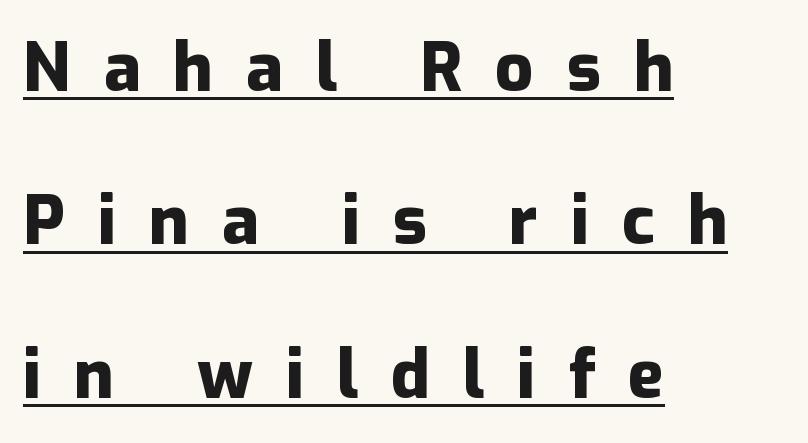
The image shows 67 px heavy sans-serif type, upright; set left-aligned, loose line spacing (2.29x), unusually wide letter spacing (+0.49 em), underlined; low stroke contrast and a medium x-height.
